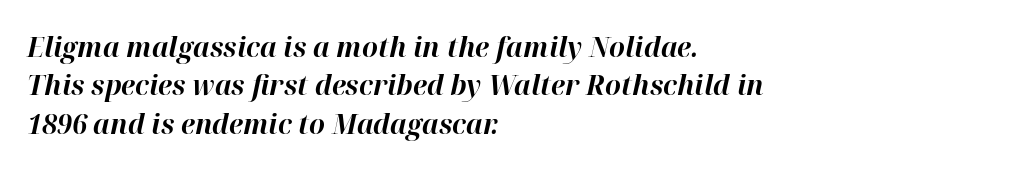
The image shows 28 px bold type, italic (leaning right); set left-aligned, normal line spacing (1.37x), normal letter spacing, not underlined; high stroke contrast and a medium x-height.
